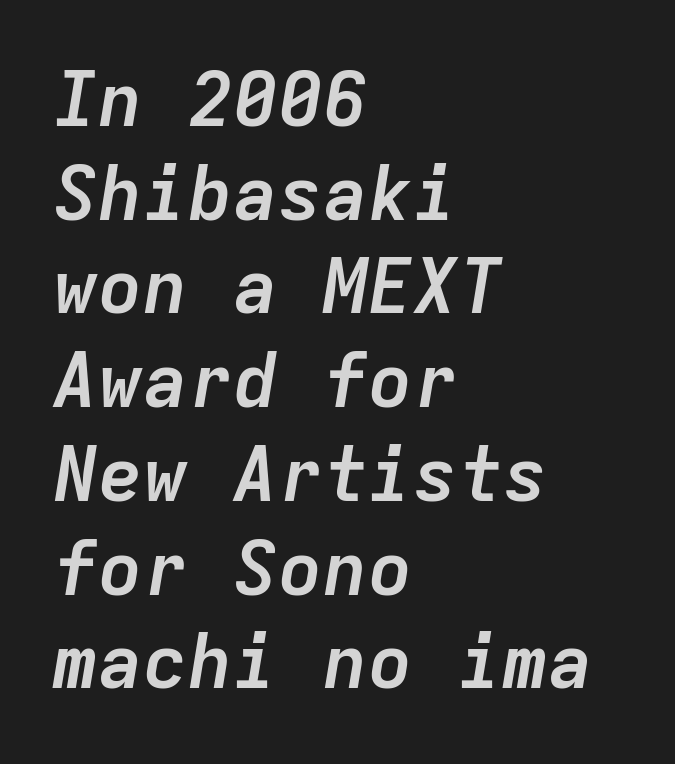
The typesetter chose a ragged-right arrangement here. Look at the tracking — it's just the regular setting, nothing added. How would I describe the line gaps? Plain and ordinary. Is this a fixed-width face? Yes — each glyph sits in an identical cell. Each row of text sits above clean, open space. On the weight axis this lands at bold, roughly 700.
